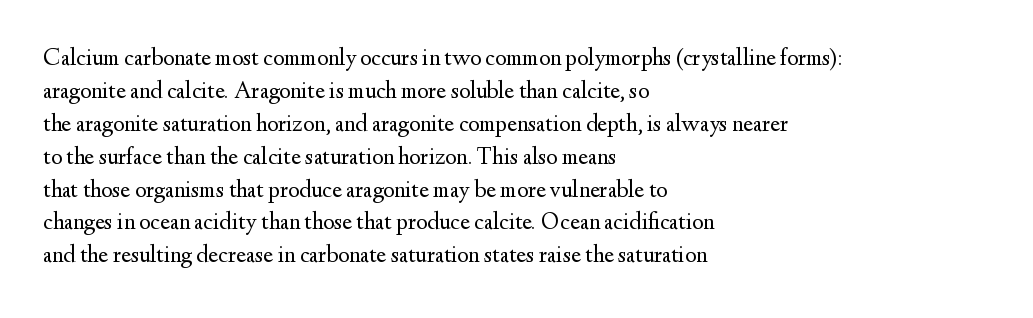
{"italic": "no", "bold": "no", "underline": "no", "align": "left", "line_spacing": "normal", "line_spacing_ratio": 1.37, "letter_spacing": "normal", "letter_spacing_em": 0.0, "glyph_px": 24}
